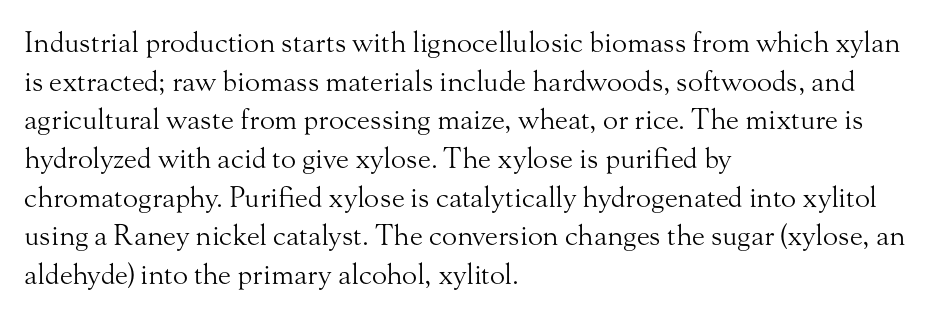
The image shows 28 px light serif type, upright; set left-aligned, normal line spacing (1.38x), normal letter spacing, not underlined; medium stroke contrast and a small x-height.
